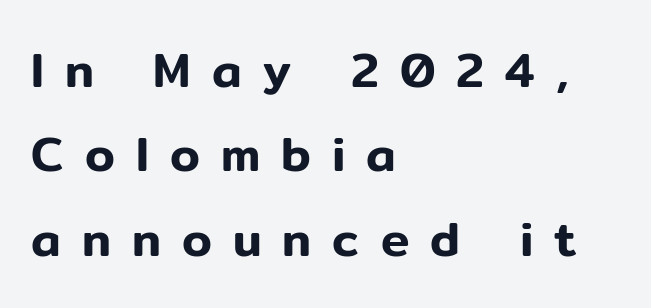
Descender tails drop into unmarked territory. Every stem runs plumb, perpendicular to the baseline. Looks like regular typesetting: each glyph gets only the width it needs. Check where the strokes stop: nothing finishes them off — pure sans. These lines are set flush left with a ragged right edge. Short note: letters widely spaced.
